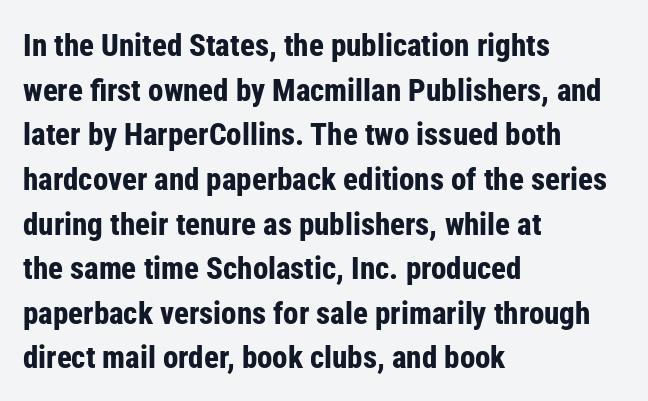
The line-height multiplier appears to be the usual default. Casual observation: everything's shoved over to the left. Nothing sits at the stroke ends, so this counts as sans-serif. The strip under each line holds only bare page.
